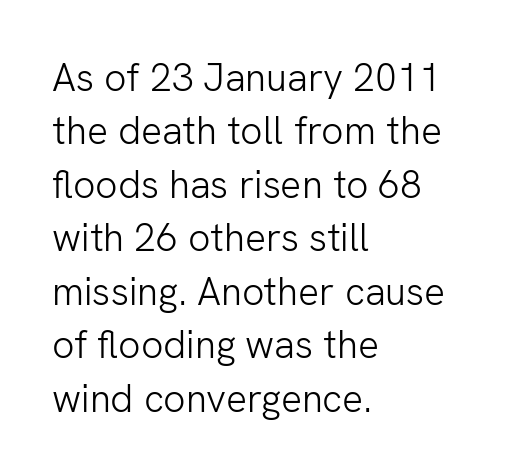
{"serif": "no", "italic": "no", "bold": "no", "weight": "light", "width": "normal", "stroke_contrast": "low", "x_height": "medium", "monospaced": "no", "underline": "no", "align": "left", "line_spacing": "normal", "line_spacing_ratio": 1.37, "letter_spacing": "normal", "letter_spacing_em": 0.0, "glyph_px": 39}
